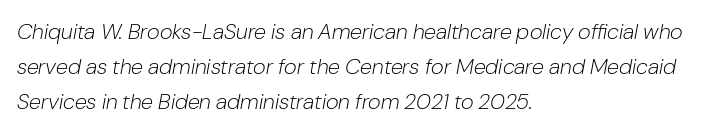
Line spacing here is normal. Characters are canted at an angle relative to the baseline's perpendicular. The space directly below the letters is spotless. Counters stay open thanks to moderate or lighter strokes. Students, note that the glyphs here touch the page at normal intervals.
